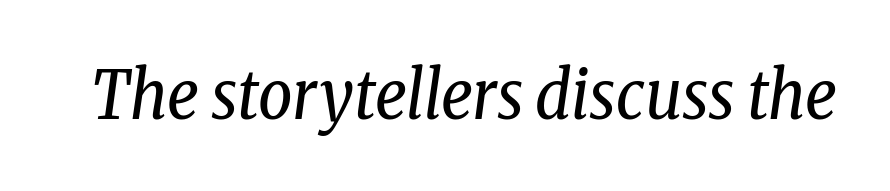
{"serif": "yes", "italic": "yes", "lean": "right", "slant_degrees": 8, "bold": "no", "weight": "regular", "width": "condensed", "stroke_contrast": "low", "x_height": "medium", "monospaced": "no", "underline": "no", "letter_spacing": "normal", "letter_spacing_em": 0.0, "glyph_px": 67}
